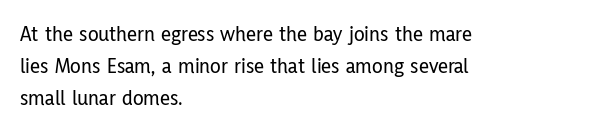
{"italic": "no", "underline": "no", "align": "left", "line_spacing": "normal", "line_spacing_ratio": 1.45, "letter_spacing": "normal", "letter_spacing_em": 0.0, "glyph_px": 22}
